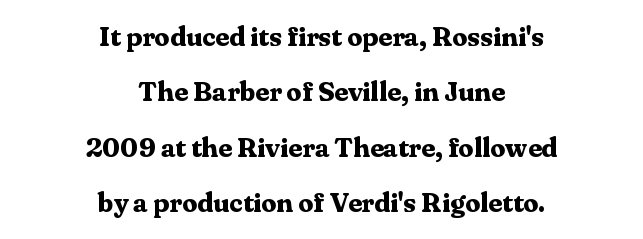
Q: Is the text bold? A: Yes.
Q: Is the text italic (slanted)? A: No, it is upright.
Q: Is the text underlined? A: No.
Q: How is the paragraph aligned? A: Centered.
Q: Is the spacing between letters normal or unusually wide? A: Normal.
Q: Is the spacing between lines tight, normal or loose? A: Loose.
